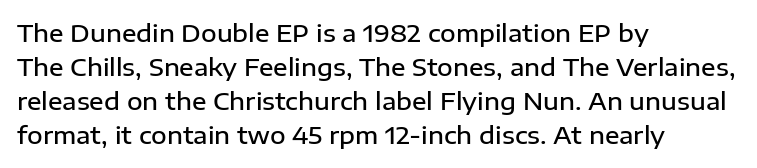
The image shows 24 px text type, upright; set left-aligned, normal line spacing (1.42x), normal letter spacing, not underlined.
